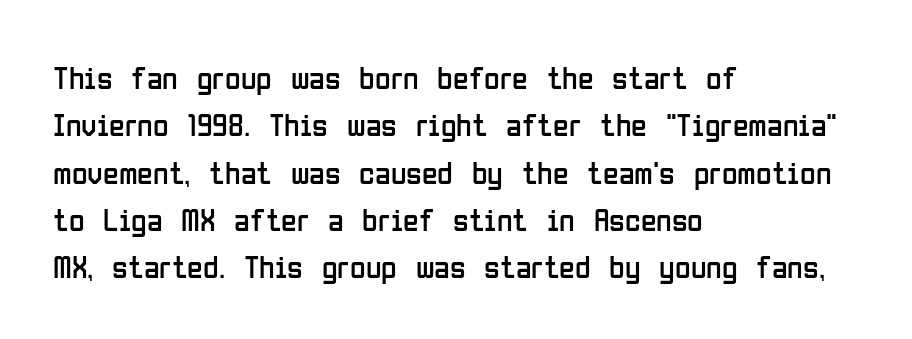
I'd call this a sans setting — the letters go barefoot. Glance below the letters and you will spot only blank space. The block of text has a typical density, with ordinary space between rows. When letters stand straight like this, we call the style roman or upright. Is this a heavy cut? Hardly; it is regular or lighter.
